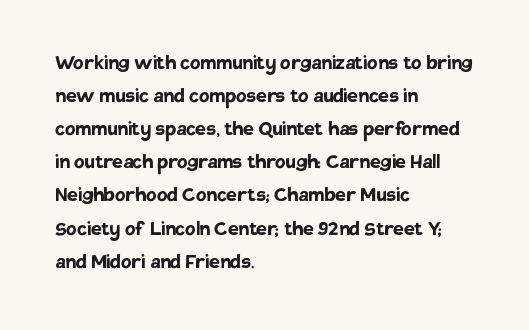
The image shows 24 px bold type, upright; set left-aligned, normal line spacing (1.38x), normal letter spacing, not underlined.
